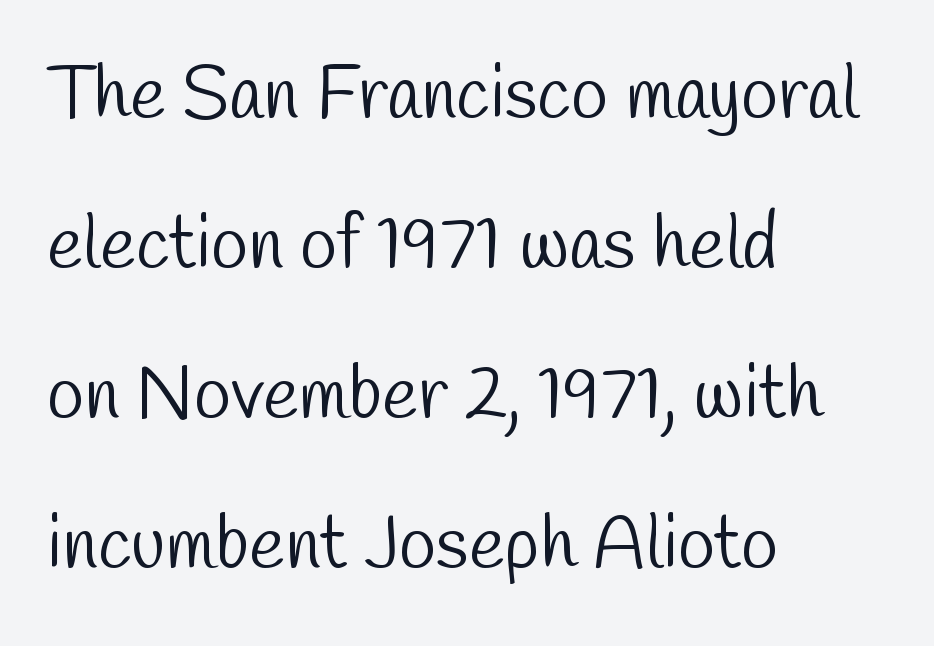
The image shows 75 px light, condensed sans-serif type; set left-aligned, loose line spacing (2.0x), normal letter spacing, not underlined; low stroke contrast and a medium x-height.
